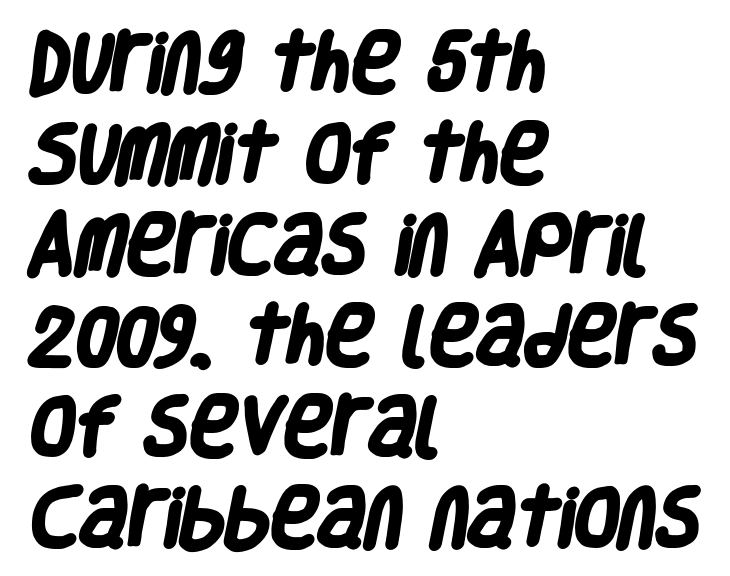
{"serif": "no", "bold": "yes", "weight": "heavy", "width": "condensed", "stroke_contrast": "low", "x_height": "large", "monospaced": "no", "underline": "no", "align": "left", "line_spacing": "normal", "line_spacing_ratio": 1.4, "letter_spacing": "normal", "letter_spacing_em": 0.0, "glyph_px": 65}
